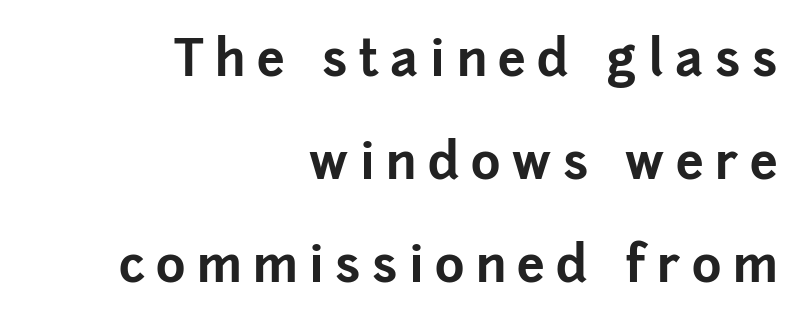
Q: Is the text bold? A: Yes.
Q: Is the text italic (slanted)? A: No, it is upright.
Q: Is the typeface a serif or a sans-serif typeface? A: Sans-serif.
Q: Is the text underlined? A: No.
Q: How is the paragraph aligned? A: Right-aligned.
Q: Is the spacing between letters normal or unusually wide? A: Unusually wide.
Q: Is the spacing between lines tight, normal or loose? A: Loose.
Q: Width (condensed, normal, or wide)? A: Normal.
Q: Stroke contrast? A: Low.
Q: x-height? A: Medium.
Q: Monospaced? A: No.
